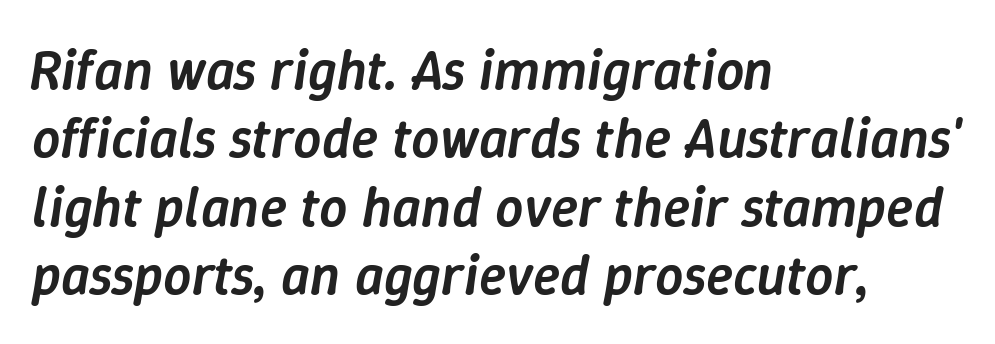
{"italic": "yes", "lean": "right", "slant_degrees": 9, "bold": "semi", "weight": "semibold", "width": "normal", "stroke_contrast": "low", "x_height": "medium", "monospaced": "no", "underline": "no", "align": "left", "line_spacing_ratio": 1.22, "letter_spacing": "normal", "letter_spacing_em": 0.0, "glyph_px": 56}
